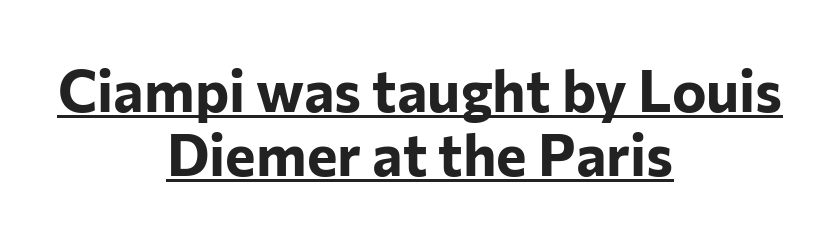
The image shows 58 px bold sans-serif type, upright; set centered, tight line spacing (1.1x), normal letter spacing, underlined; low stroke contrast and a medium x-height.
